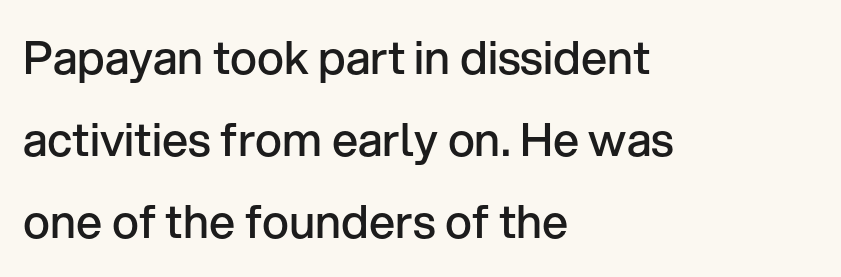
Leftover space on each line is placed entirely after the last word. Posture: vertical. The gap between lines stays unmarked. Inter-character spacing is left at the font's built-in metrics.
